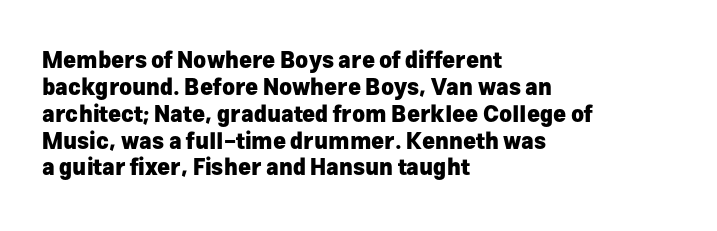
Q: Is the text bold? A: Yes.
Q: Is the text italic (slanted)? A: No, it is upright.
Q: Is the text underlined? A: No.
Q: How is the paragraph aligned? A: Left-aligned.
Q: Is the spacing between letters normal or unusually wide? A: Normal.
